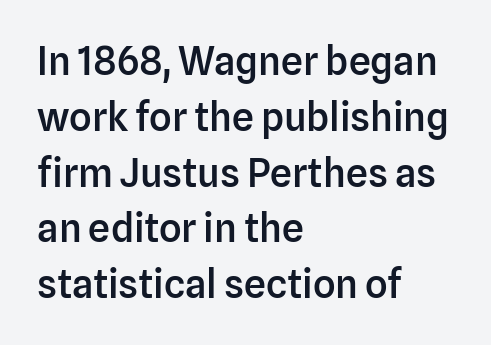
The image shows 39 px semibold sans-serif type, upright; set left-aligned, normal line spacing (1.43x), normal letter spacing, not underlined; low stroke contrast and a medium x-height.
